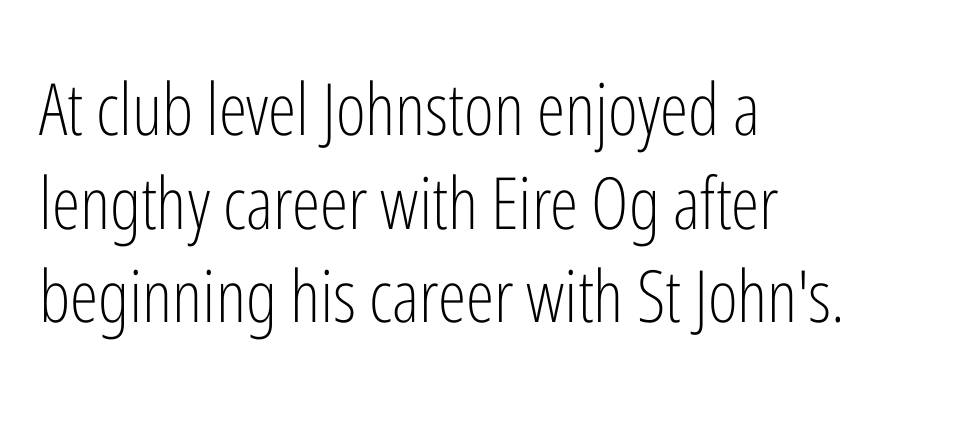
Check the space under the baseline: it is left empty. Ordinary non-slanted type is in use. Compared with a centered layout, this one pins lines to the left instead. The tracking reads as untouched default to a designer's eye.
